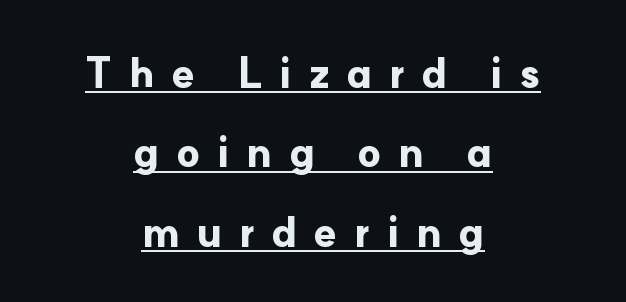
The image shows 42 px bold sans-serif type, upright; set centered, line spacing 1.89x, unusually wide letter spacing (+0.39 em), underlined; low stroke contrast and a small x-height.
